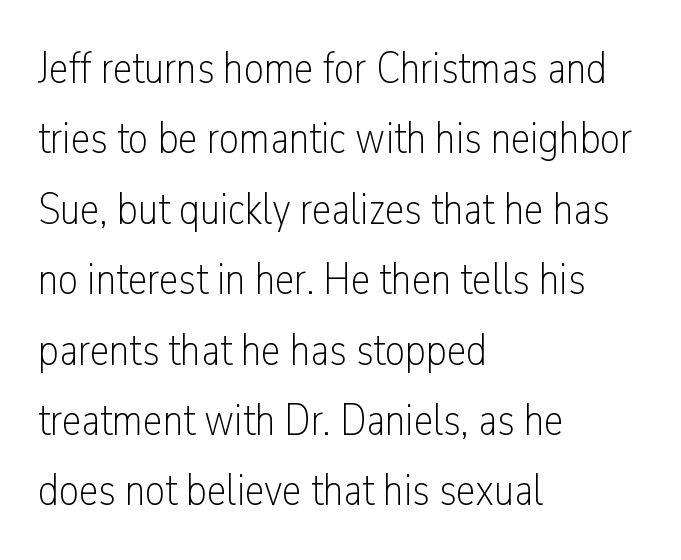
The image shows 44 px light, condensed sans-serif type, upright; set left-aligned, normal line spacing (1.6x), normal letter spacing, not underlined; low stroke contrast and a medium x-height.
